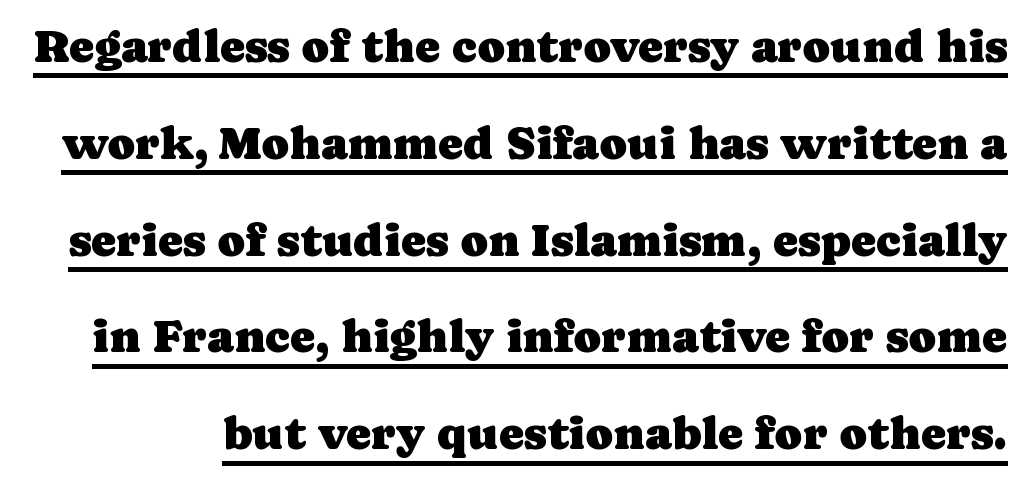
The image shows 47 px serif type, upright; set loose line spacing (2.06x), normal letter spacing, underlined; low stroke contrast and a medium x-height.
